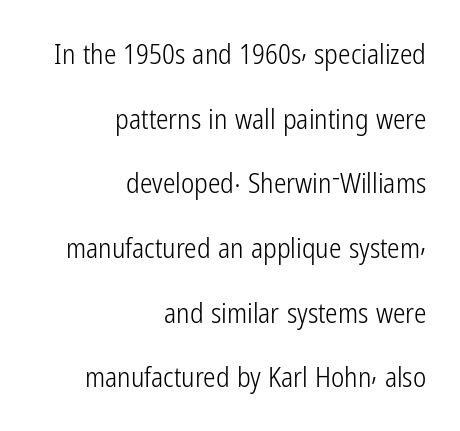
{"serif": "no", "italic": "no", "bold": "no", "weight": "light", "width": "condensed", "stroke_contrast": "low", "x_height": "medium", "monospaced": "no", "underline": "no", "align": "right", "line_spacing": "loose", "line_spacing_ratio": 2.31, "letter_spacing": "normal", "letter_spacing_em": 0.0, "glyph_px": 28}
